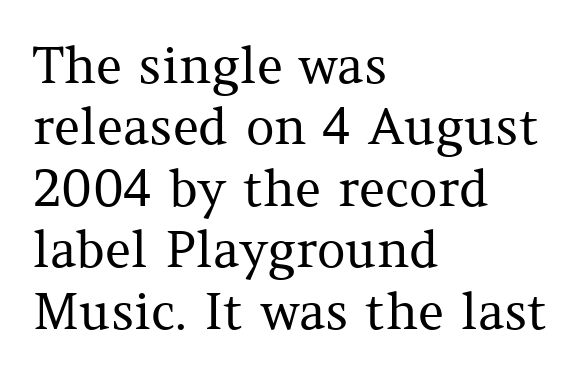
A typesetter would call this proportional, since set widths differ per character. The typesetting does not lean heavy: it is not bold. The tracking reads as untouched default to a designer's eye. In terms of posture, this sample is upright. Each line starts at the same left margin while the right side varies.
